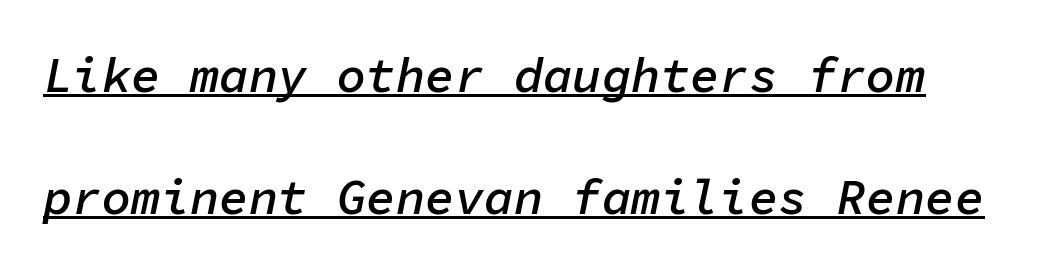
Q: Is the text bold? A: Semi-bold.
Q: Is the text italic (slanted)? A: Yes, it leans right by about 11 degrees.
Q: Is the text underlined? A: Yes.
Q: Is the spacing between letters normal or unusually wide? A: Normal.
Q: Is the spacing between lines tight, normal or loose? A: Loose.
Q: Width (condensed, normal, or wide)? A: Normal.
Q: Stroke contrast? A: Low.
Q: x-height? A: Medium.
Q: Monospaced? A: Yes.
